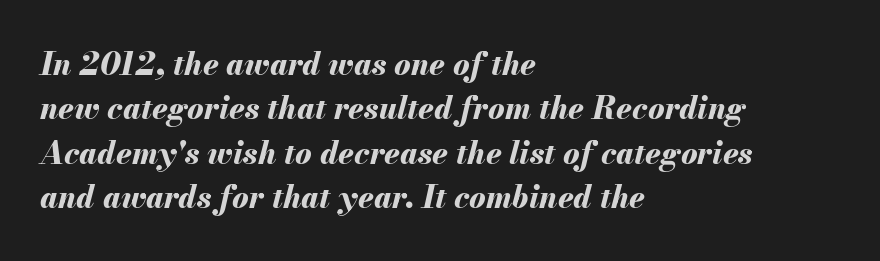
{"italic": "yes", "lean": "right", "slant_degrees": 13, "bold": "yes", "weight": "bold", "width": "normal", "stroke_contrast": "medium", "x_height": "small", "monospaced": "no", "underline": "no", "align": "left", "line_spacing": "normal", "line_spacing_ratio": 1.43, "letter_spacing": "normal", "letter_spacing_em": 0.0, "glyph_px": 31}
